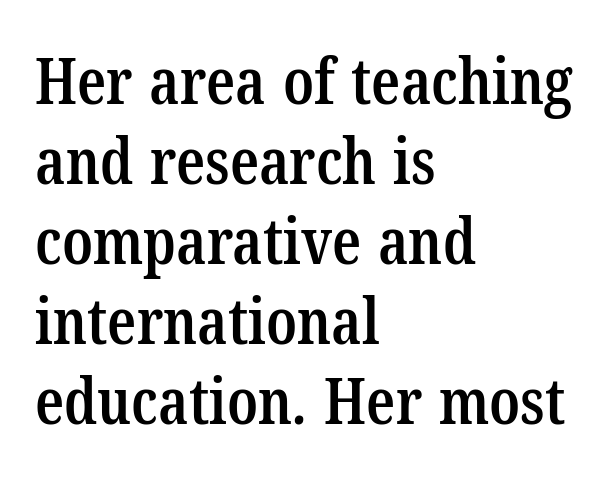
The image shows 64 px semibold, condensed serif type; set left-aligned, normal line spacing (1.25x), normal letter spacing, not underlined; low stroke contrast and a medium x-height.
